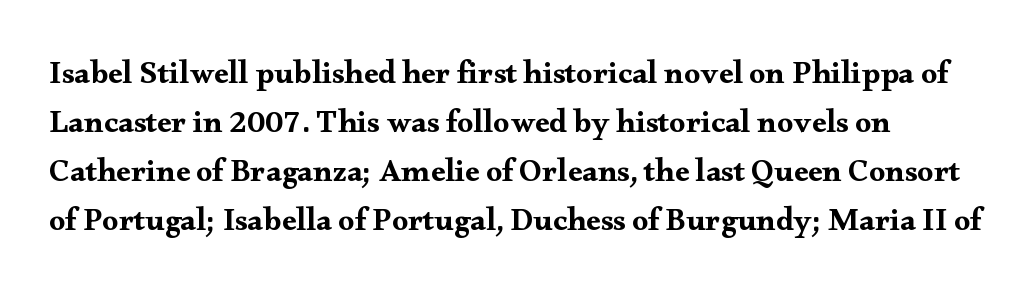
{"serif": "yes", "italic": "no", "width": "wide", "stroke_contrast": "medium", "x_height": "small", "monospaced": "no", "underline": "no", "align": "left", "line_spacing": "normal", "line_spacing_ratio": 1.53, "letter_spacing": "normal", "letter_spacing_em": 0.0, "glyph_px": 32}
